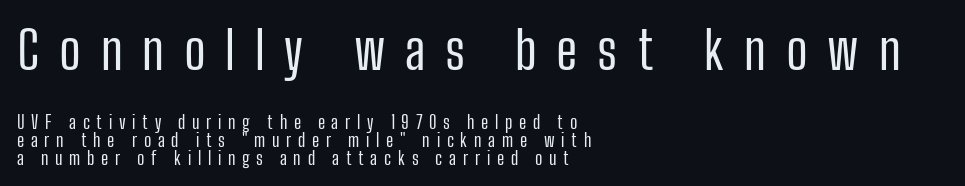
Q: Is the text bold? A: No.
Q: Is the text italic (slanted)? A: No, it is upright.
Q: Is the typeface a serif or a sans-serif typeface? A: Sans-serif.
Q: Is the text underlined? A: No.
Q: How is the paragraph aligned? A: Left-aligned.
Q: Is the spacing between letters normal or unusually wide? A: Unusually wide.
Q: Is the spacing between lines tight, normal or loose? A: Tight.
Q: Which block of text is set in a larger size, the first (top) or the second (bottom)? A: The first (top) one.
Q: Width (condensed, normal, or wide)? A: Condensed.
Q: Stroke contrast? A: Low.
Q: x-height? A: Medium.
Q: Monospaced? A: No.
